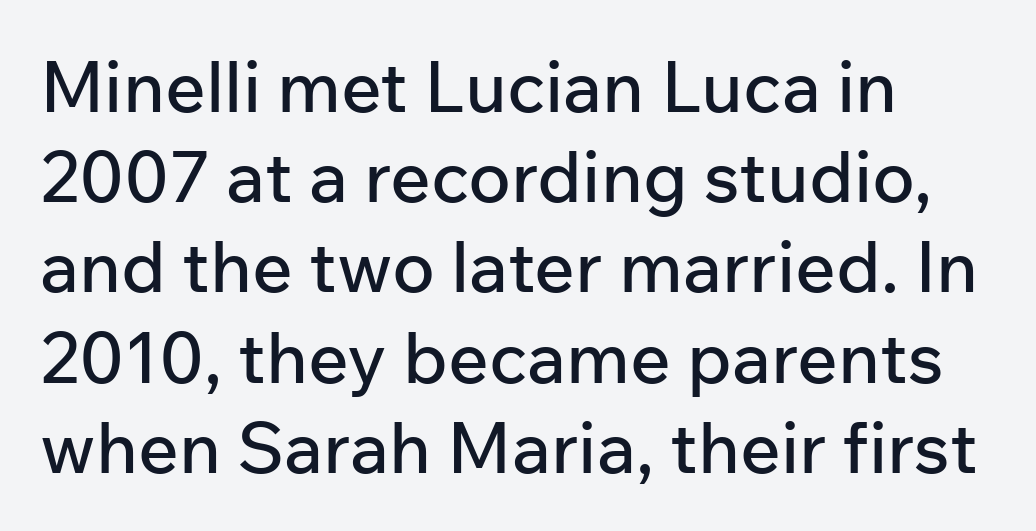
The image shows 71 px sans-serif type, upright; set left-aligned, normal line spacing (1.27x), normal letter spacing, not underlined; low stroke contrast and a medium x-height.
